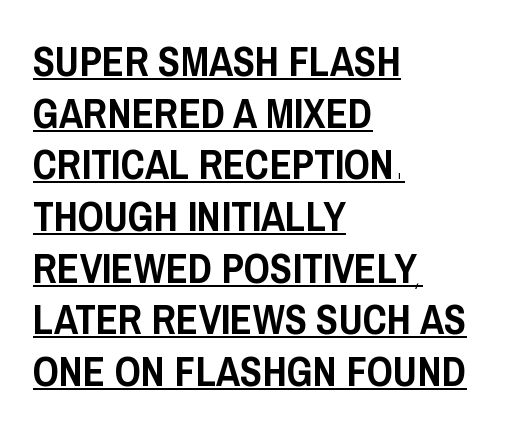
The image shows 41 px condensed sans-serif type, upright; set left-aligned, normal line spacing (1.26x), normal letter spacing, underlined; low stroke contrast and a large x-height.
